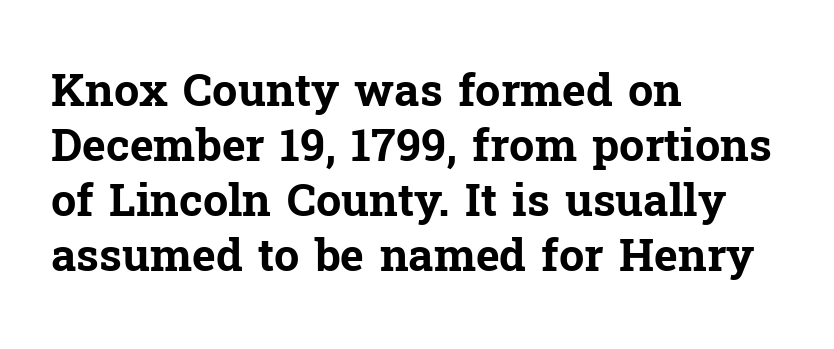
{"serif": "yes", "italic": "no", "bold": "yes", "weight": "bold", "width": "normal", "stroke_contrast": "low", "x_height": "medium", "monospaced": "no", "underline": "no", "align": "left", "line_spacing_ratio": 1.22, "letter_spacing": "normal", "letter_spacing_em": 0.0, "glyph_px": 45}
